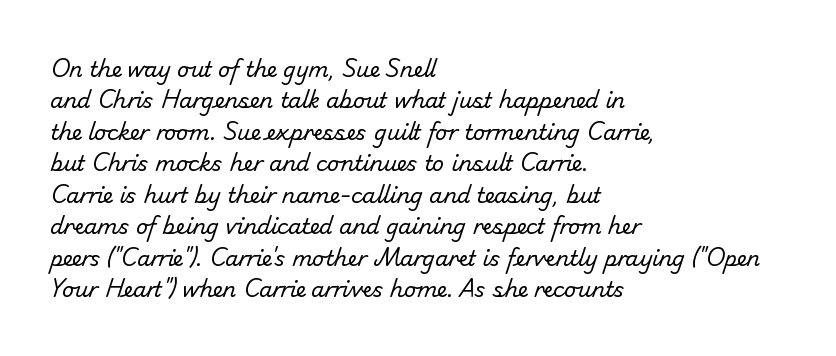
Q: Is the text bold? A: No.
Q: Is the text underlined? A: No.
Q: How is the paragraph aligned? A: Left-aligned.
Q: Is the spacing between letters normal or unusually wide? A: Normal.
Q: Is the spacing between lines tight, normal or loose? A: Normal.
